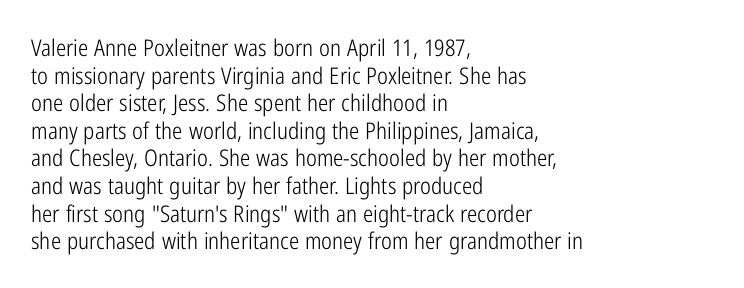
Unlike italic type, these characters show no tilt at all. The string is rendered with underlining switched off. The lines are quadded left. Tracking here is standard; glyphs follow each other at the usual distance. The letters look calm and open, with moderate or lighter stems.
